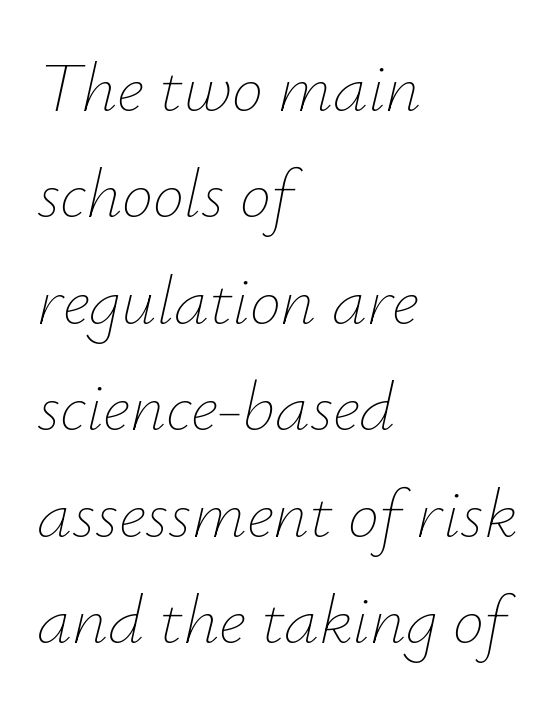
The image shows 70 px thin type, italic (leaning right); set left-aligned, normal line spacing (1.52x), normal letter spacing, not underlined; low stroke contrast and a small x-height.
